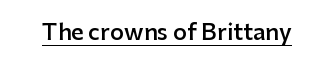
{"italic": "no", "bold": "semi", "underline": "yes", "letter_spacing": "normal", "letter_spacing_em": 0.0, "glyph_px": 22}
